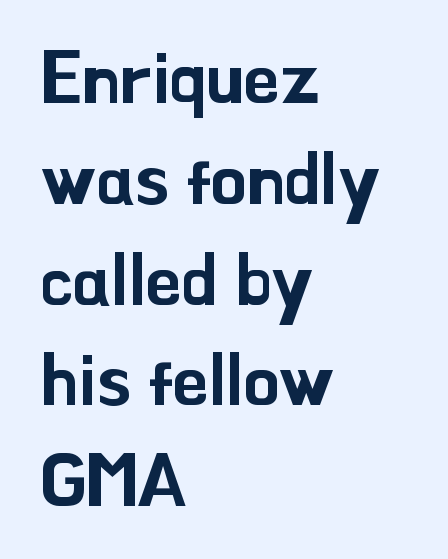
Q: Is the text italic (slanted)? A: No, it is upright.
Q: Is the typeface a serif or a sans-serif typeface? A: Sans-serif.
Q: Is the text underlined? A: No.
Q: How is the paragraph aligned? A: Left-aligned.
Q: Is the spacing between letters normal or unusually wide? A: Normal.
Q: Is the spacing between lines tight, normal or loose? A: Normal.
Q: Width (condensed, normal, or wide)? A: Normal.
Q: Stroke contrast? A: Low.
Q: x-height? A: Small.
Q: Monospaced? A: No.
